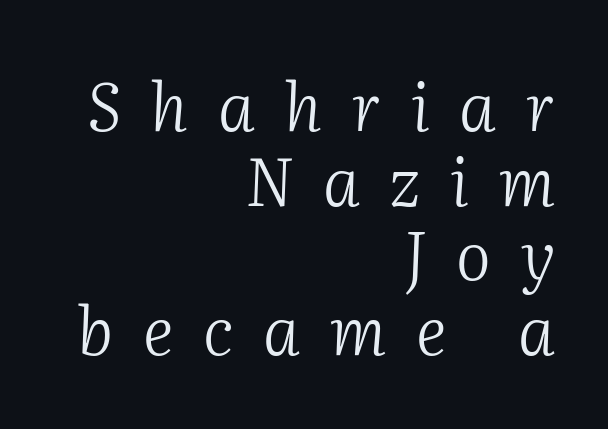
{"serif": "yes", "italic": "yes", "lean": "right", "slant_degrees": 2, "bold": "no", "weight": "light", "width": "normal", "stroke_contrast": "medium", "x_height": "medium", "monospaced": "no", "underline": "no", "align": "right", "line_spacing": "tight", "line_spacing_ratio": 1.13, "letter_spacing": "wide", "letter_spacing_em": 0.45, "glyph_px": 66}
